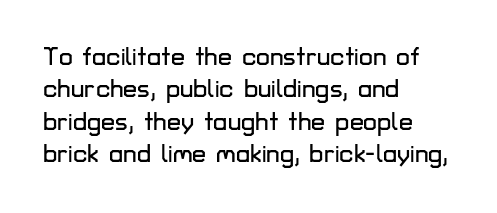
Is there much room between lines? A standard amount, neither cramped nor airy. The passage shown is not underscored anywhere. Visually the block forms a straight wall on the left and a jagged coastline on the right. The lettering holds an erect, upright posture throughout. This rendering leaves character spacing at its baseline value.
